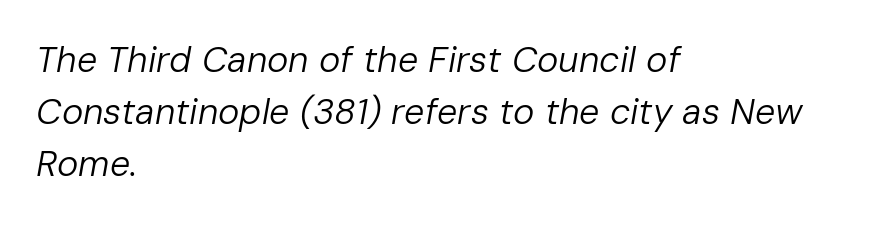
The image shows 36 px regular-weight type, italic (leaning right); set left-aligned, normal line spacing (1.45x), normal letter spacing, not underlined; low stroke contrast and a medium x-height.
